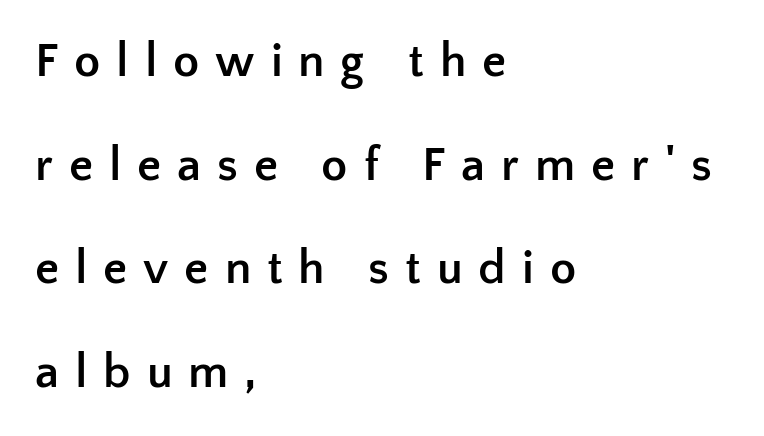
{"serif": "no", "italic": "no", "bold": "yes", "weight": "semibold", "width": "normal", "stroke_contrast": "low", "x_height": "medium", "monospaced": "no", "underline": "no", "align": "left", "line_spacing": "loose", "line_spacing_ratio": 2.16, "letter_spacing": "wide", "letter_spacing_em": 0.33, "glyph_px": 48}
